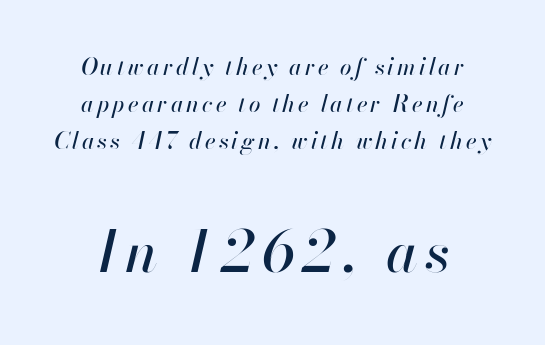
The image shows 58 px text type, italic (leaning right); set normal line spacing (1.6x), not underlined; the second (bottom) block is 2.52x larger; high stroke contrast and a small x-height.
